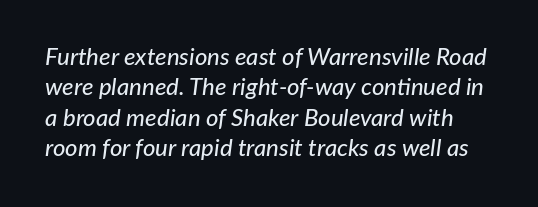
{"italic": "yes", "lean": "right", "slant_degrees": 7, "underline": "no", "line_spacing": "normal", "line_spacing_ratio": 1.27, "letter_spacing": "normal", "letter_spacing_em": 0.0, "glyph_px": 24}
